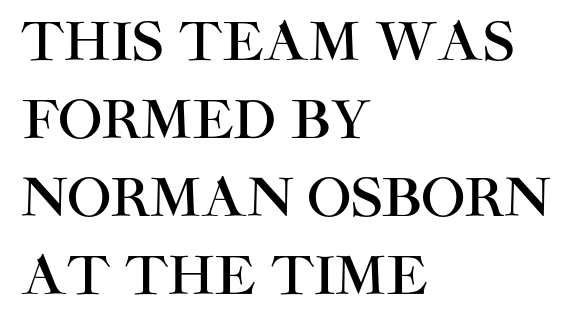
Here the designer chose a conventional face with non-uniform glyph widths. The type sits square on the baseline with zero lean. Caption: multi-line text, flush left, ragged right. The rendering keeps characters at their native spacing. Summary of vertical rhythm: regular, with standard interline spacing.
